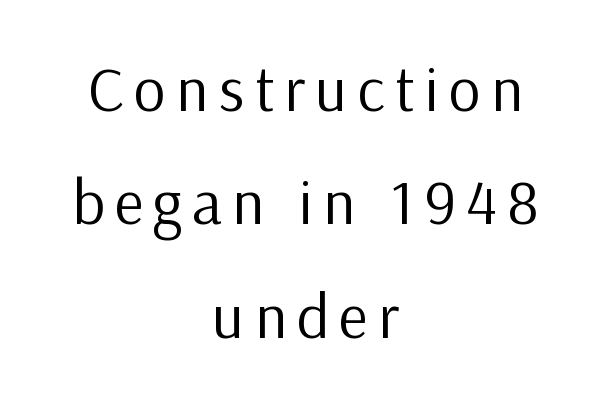
The image shows 63 px regular-weight sans-serif type, upright; set centered, line spacing 1.8x, not underlined; low stroke contrast and a medium x-height.
